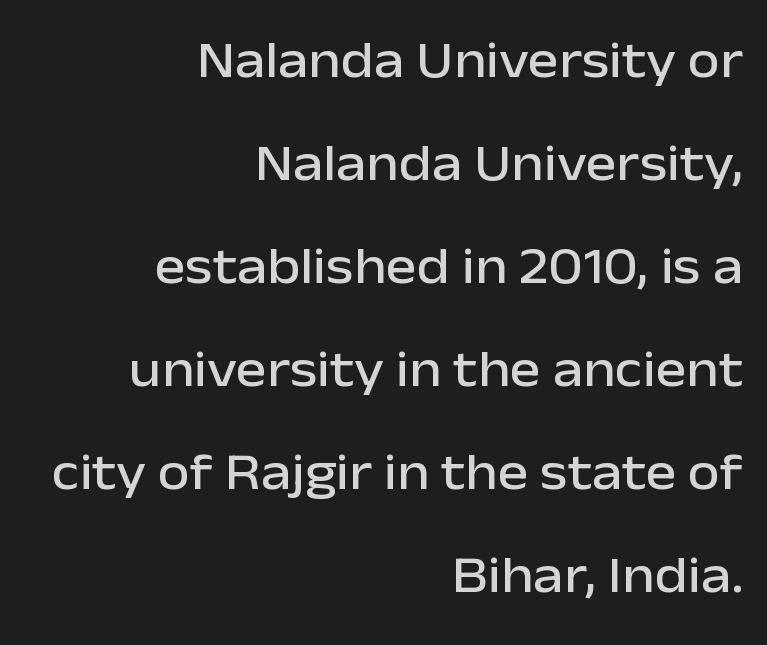
Q: Is the text italic (slanted)? A: No, it is upright.
Q: Is the typeface a serif or a sans-serif typeface? A: Sans-serif.
Q: Is the text underlined? A: No.
Q: How is the paragraph aligned? A: Right-aligned.
Q: Is the spacing between letters normal or unusually wide? A: Normal.
Q: Is the spacing between lines tight, normal or loose? A: Loose.
Q: Width (condensed, normal, or wide)? A: Normal.
Q: Stroke contrast? A: Low.
Q: x-height? A: Medium.
Q: Monospaced? A: No.
